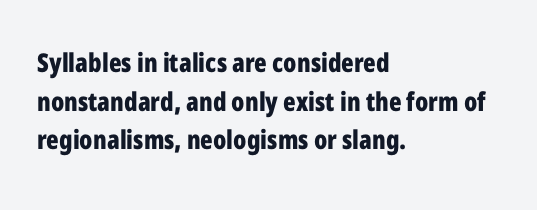
The image shows 26 px bold type, upright; set left-aligned, normal line spacing (1.49x), normal letter spacing, not underlined.
